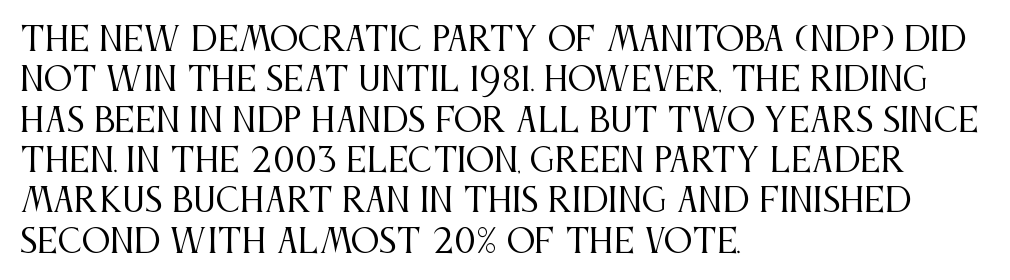
Q: Is the text bold? A: No.
Q: Is the text italic (slanted)? A: No, it is upright.
Q: Is the typeface a serif or a sans-serif typeface? A: Serif.
Q: Is the text underlined? A: No.
Q: How is the paragraph aligned? A: Left-aligned.
Q: Is the spacing between letters normal or unusually wide? A: Normal.
Q: Is the spacing between lines tight, normal or loose? A: Normal.
Q: Width (condensed, normal, or wide)? A: Condensed.
Q: Stroke contrast? A: Medium.
Q: x-height? A: Large.
Q: Monospaced? A: No.
